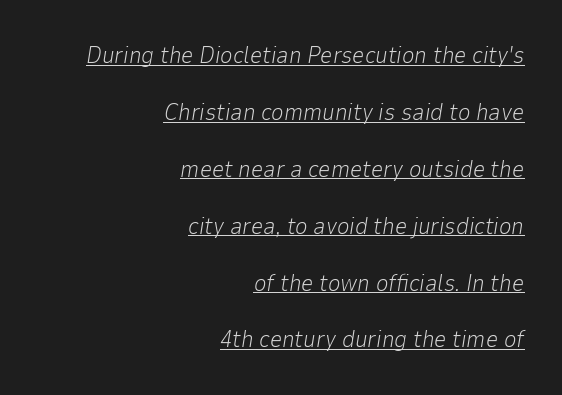
The image shows 24 px text type, italic (leaning right); set right-aligned, loose line spacing (2.37x), normal letter spacing, underlined.
